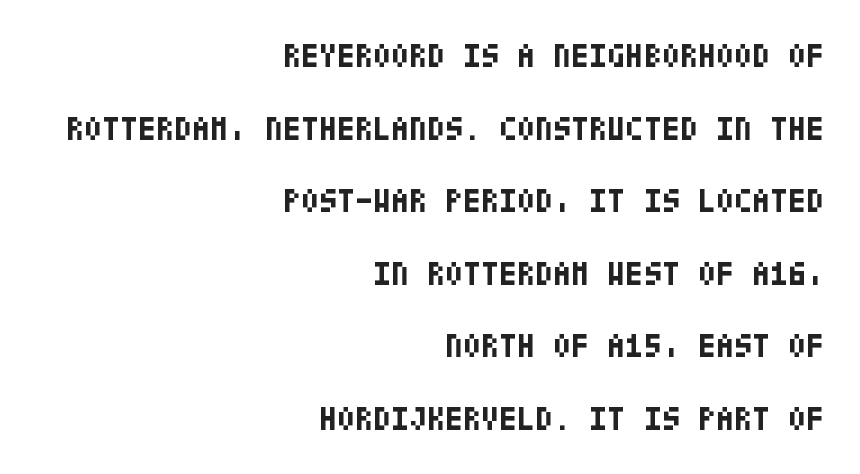
Q: Is the text bold? A: Yes.
Q: Is the text italic (slanted)? A: No, it is upright.
Q: Is the typeface a serif or a sans-serif typeface? A: Sans-serif.
Q: Is the text underlined? A: No.
Q: How is the paragraph aligned? A: Right-aligned.
Q: Is the spacing between letters normal or unusually wide? A: Normal.
Q: Is the spacing between lines tight, normal or loose? A: Loose.
Q: Width (condensed, normal, or wide)? A: Condensed.
Q: Stroke contrast? A: Low.
Q: x-height? A: Large.
